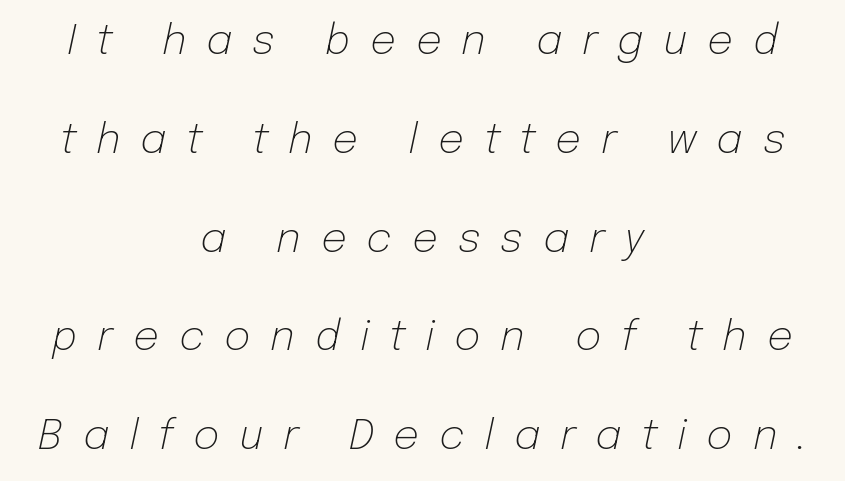
{"italic": "yes", "lean": "right", "slant_degrees": 12, "bold": "no", "weight": "light", "width": "normal", "stroke_contrast": "low", "x_height": "medium", "monospaced": "no", "underline": "no", "align": "center", "line_spacing": "loose", "line_spacing_ratio": 2.41, "letter_spacing": "wide", "letter_spacing_em": 0.48, "glyph_px": 41}
